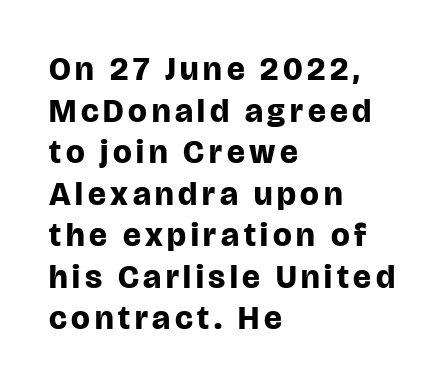
Q: Is the text bold? A: Yes.
Q: Is the text italic (slanted)? A: No, it is upright.
Q: Is the typeface a serif or a sans-serif typeface? A: Sans-serif.
Q: Is the text underlined? A: No.
Q: How is the paragraph aligned? A: Left-aligned.
Q: Is the spacing between lines tight, normal or loose? A: Normal.
Q: Width (condensed, normal, or wide)? A: Normal.
Q: Stroke contrast? A: Low.
Q: x-height? A: Large.
Q: Monospaced? A: No.
